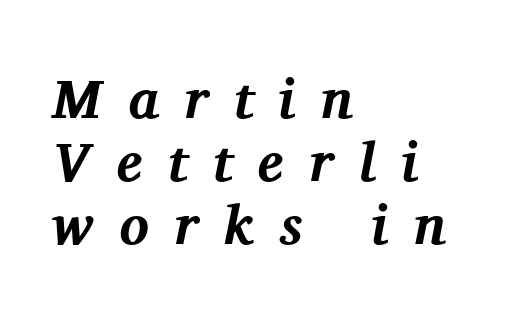
Q: Is the text bold? A: Yes.
Q: Is the text italic (slanted)? A: Yes, it leans right by about 11 degrees.
Q: Is the typeface a serif or a sans-serif typeface? A: Serif.
Q: Is the text underlined? A: No.
Q: How is the paragraph aligned? A: Left-aligned.
Q: Is the spacing between letters normal or unusually wide? A: Unusually wide.
Q: Is the spacing between lines tight, normal or loose? A: Tight.
Q: Width (condensed, normal, or wide)? A: Normal.
Q: Stroke contrast? A: Medium.
Q: x-height? A: Medium.
Q: Monospaced? A: No.
